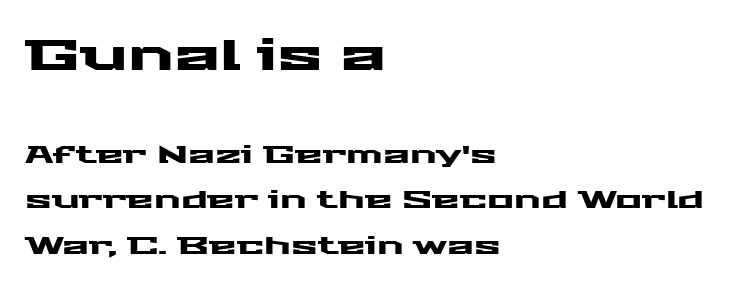
{"serif": "no", "italic": "no", "width": "wide", "stroke_contrast": "medium", "x_height": "medium", "monospaced": "no", "underline": "no", "align": "left", "line_spacing_ratio": 1.81, "letter_spacing": "normal", "letter_spacing_em": 0.0, "larger_block": "first", "size_ratio": 1.72, "glyph_px": 43}
